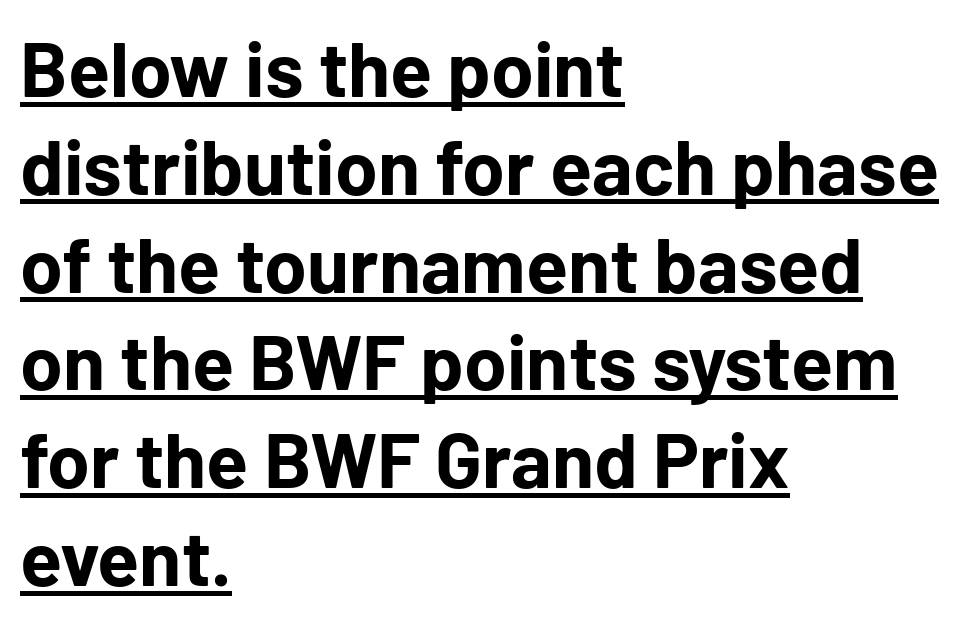
Q: Is the text bold? A: Yes.
Q: Is the text italic (slanted)? A: No, it is upright.
Q: Is the typeface a serif or a sans-serif typeface? A: Sans-serif.
Q: Is the text underlined? A: Yes.
Q: How is the paragraph aligned? A: Left-aligned.
Q: Is the spacing between letters normal or unusually wide? A: Normal.
Q: Is the spacing between lines tight, normal or loose? A: Normal.
Q: Width (condensed, normal, or wide)? A: Normal.
Q: Stroke contrast? A: Low.
Q: x-height? A: Medium.
Q: Monospaced? A: No.
